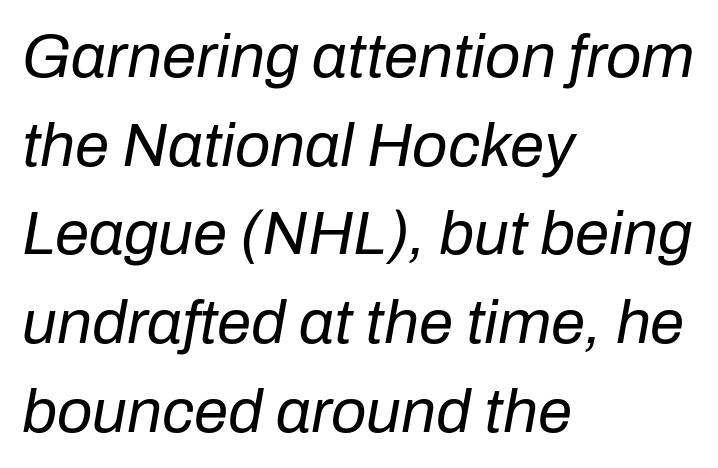
The image shows 62 px regular-weight type, italic (leaning right); set left-aligned, normal line spacing (1.43x), normal letter spacing, not underlined; low stroke contrast and a medium x-height.
